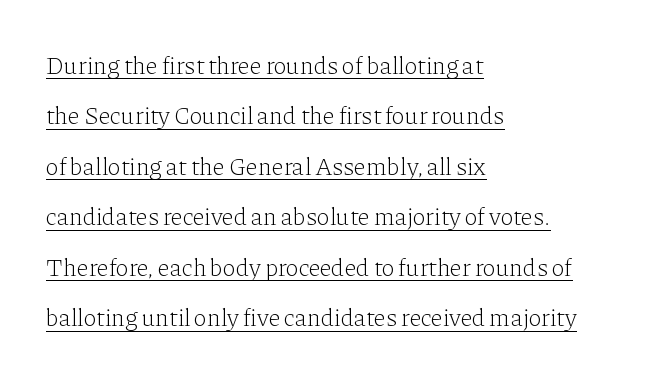
Has an underline been added? It has. The strokes are not fattened; the text isn't bold. The specimen reads as upright at a glance. The line-height multiplier appears high, well above default. The letters sit at their default tracking, neither squeezed nor spread. Each line starts at the same left margin while the right side varies.
